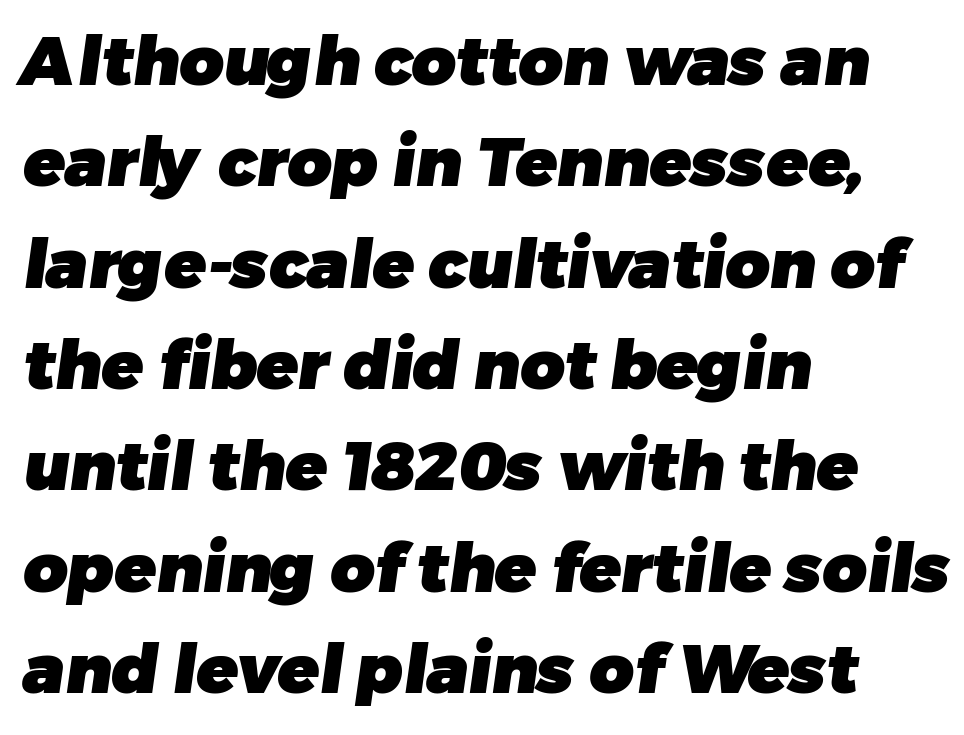
{"serif": "no", "bold": "yes", "weight": "heavy", "width": "normal", "stroke_contrast": "low", "x_height": "medium", "monospaced": "no", "underline": "no", "align": "left", "line_spacing": "normal", "line_spacing_ratio": 1.49, "letter_spacing": "normal", "letter_spacing_em": 0.0, "glyph_px": 68}
